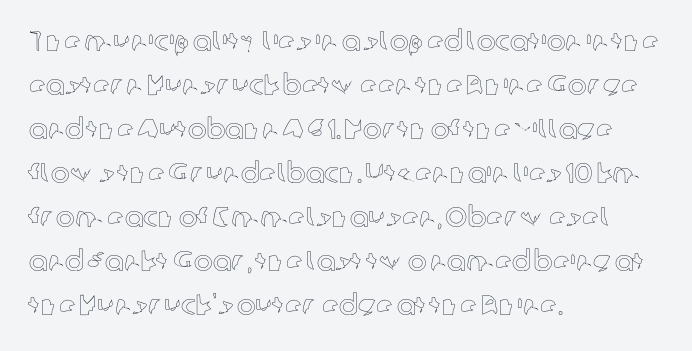
Q: Is the text italic (slanted)? A: No, it is upright.
Q: Is the text underlined? A: No.
Q: How is the paragraph aligned? A: Left-aligned.
Q: Is the spacing between letters normal or unusually wide? A: Normal.
Q: Is the spacing between lines tight, normal or loose? A: Normal.
Q: Width (condensed, normal, or wide)? A: Normal.
Q: x-height? A: Medium.
Q: Monospaced? A: No.
